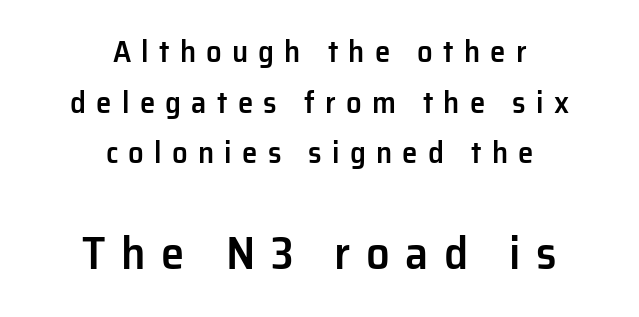
Proportional: the letters do not fall into vertical columns. The face used here is rendered with a markedly widened letterfit. Typographic density is moderately raised because the face is semibold. Vertical strokes here are truly vertical.
